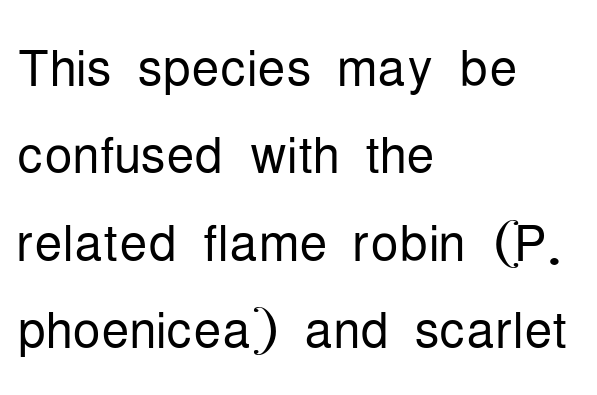
The image shows 70 px light, condensed sans-serif type, upright; set left-aligned, normal line spacing (1.25x), normal letter spacing, not underlined; low stroke contrast and a medium x-height.
